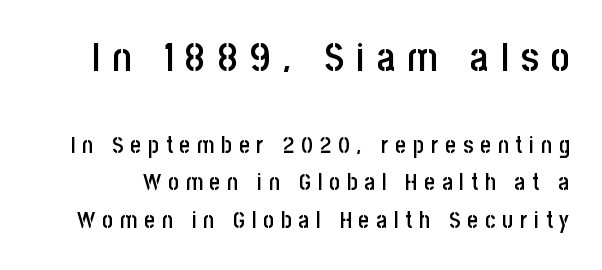
{"serif": "no", "italic": "no", "bold": "semi", "weight": "semibold", "width": "condensed", "stroke_contrast": "low", "x_height": "large", "monospaced": "no", "underline": "no", "line_spacing": "normal", "line_spacing_ratio": 1.64, "letter_spacing": "wide", "letter_spacing_em": 0.3, "larger_block": "first", "size_ratio": 1.74, "glyph_px": 40}
